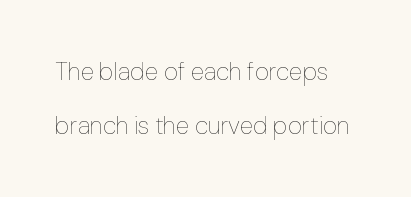
The image shows 25 px text type, upright; set loose line spacing (2.15x), normal letter spacing, not underlined.
